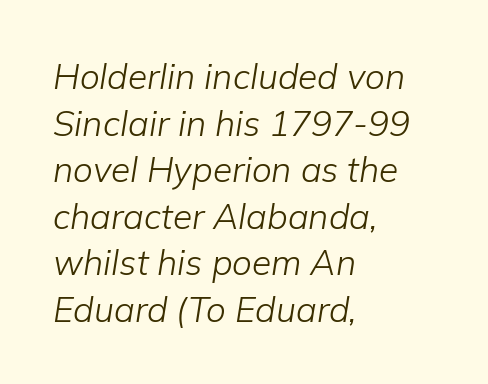
The image shows 35 px light type, italic (leaning right); set left-aligned, normal line spacing (1.33x), normal letter spacing, not underlined; low stroke contrast and a medium x-height.
